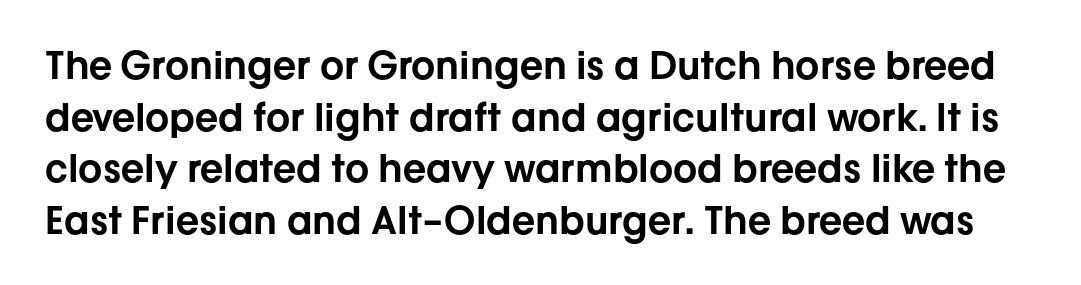
Each row of text sits above clean, open space. The vertical gap from one line to the next is medium. Note: no serifs on the glyphs. The letters advance in unequal steps, a hallmark of proportional type. This sample uses plain, unmodified letter spacing. This is roman type, the default non-slanted kind.
